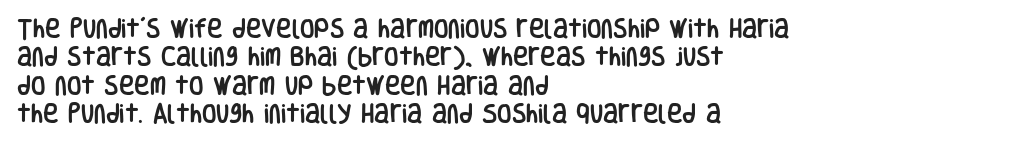
{"italic": "no", "underline": "no", "align": "left", "line_spacing": "normal", "line_spacing_ratio": 1.35, "letter_spacing": "normal", "letter_spacing_em": 0.0, "glyph_px": 21}
